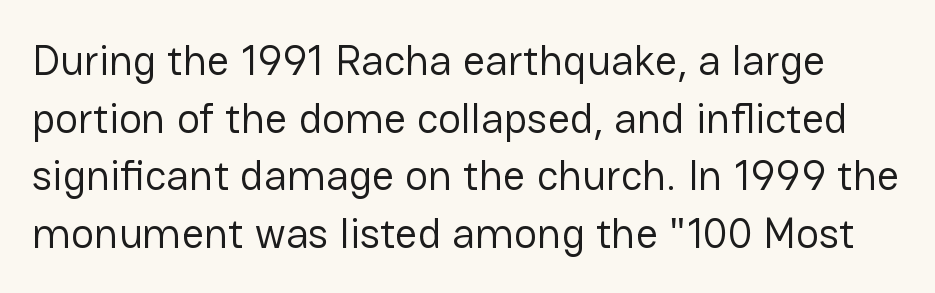
Q: Is the text bold? A: No.
Q: Is the text italic (slanted)? A: No, it is upright.
Q: Is the typeface a serif or a sans-serif typeface? A: Sans-serif.
Q: Is the text underlined? A: No.
Q: Is the spacing between letters normal or unusually wide? A: Normal.
Q: Is the spacing between lines tight, normal or loose? A: Normal.
Q: Width (condensed, normal, or wide)? A: Normal.
Q: Stroke contrast? A: Low.
Q: x-height? A: Medium.
Q: Monospaced? A: No.
